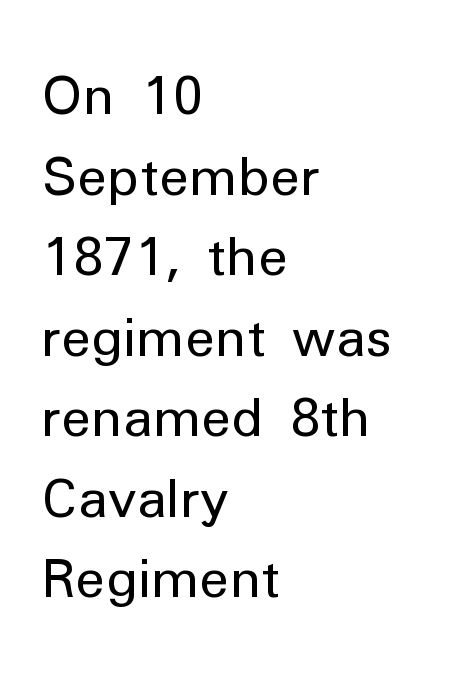
The image shows 53 px regular-weight sans-serif type, upright; set left-aligned, normal line spacing (1.52x), normal letter spacing, not underlined; low stroke contrast and a medium x-height.
